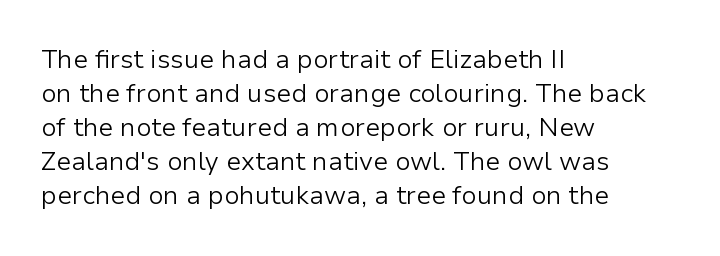
Q: Is the text bold? A: No.
Q: Is the text italic (slanted)? A: No, it is upright.
Q: Is the text underlined? A: No.
Q: How is the paragraph aligned? A: Left-aligned.
Q: Is the spacing between letters normal or unusually wide? A: Normal.
Q: Is the spacing between lines tight, normal or loose? A: Normal.
